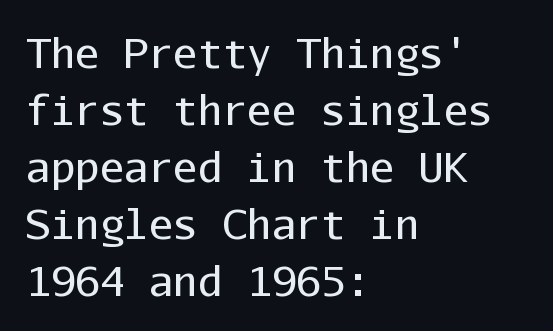
Q: Is the text bold? A: No.
Q: Is the text italic (slanted)? A: No, it is upright.
Q: Is the typeface a serif or a sans-serif typeface? A: Sans-serif.
Q: Is the text underlined? A: No.
Q: How is the paragraph aligned? A: Left-aligned.
Q: Is the spacing between letters normal or unusually wide? A: Normal.
Q: Is the spacing between lines tight, normal or loose? A: Normal.
Q: Width (condensed, normal, or wide)? A: Normal.
Q: Stroke contrast? A: Low.
Q: x-height? A: Medium.
Q: Monospaced? A: Yes.
